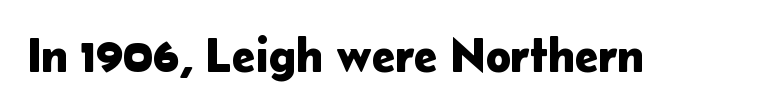
Q: Is the text italic (slanted)? A: No, it is upright.
Q: Is the typeface a serif or a sans-serif typeface? A: Sans-serif.
Q: Is the text underlined? A: No.
Q: Is the spacing between letters normal or unusually wide? A: Normal.
Q: Width (condensed, normal, or wide)? A: Normal.
Q: Stroke contrast? A: Low.
Q: x-height? A: Medium.
Q: Monospaced? A: No.
